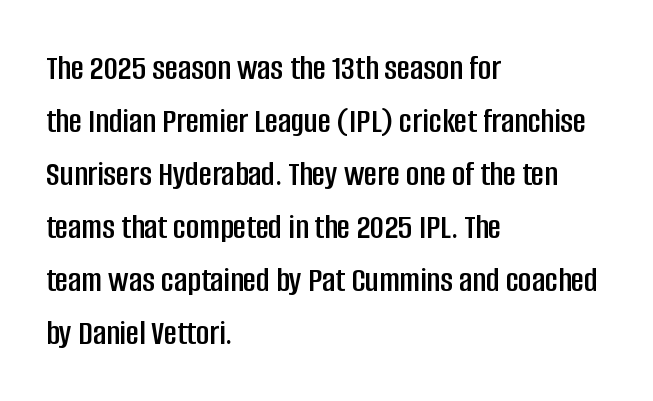
Q: Is the text italic (slanted)? A: No, it is upright.
Q: Is the typeface a serif or a sans-serif typeface? A: Sans-serif.
Q: Is the text underlined? A: No.
Q: How is the paragraph aligned? A: Left-aligned.
Q: Is the spacing between letters normal or unusually wide? A: Normal.
Q: Is the spacing between lines tight, normal or loose? A: Normal.
Q: Width (condensed, normal, or wide)? A: Condensed.
Q: Stroke contrast? A: Low.
Q: x-height? A: Large.
Q: Monospaced? A: No.
